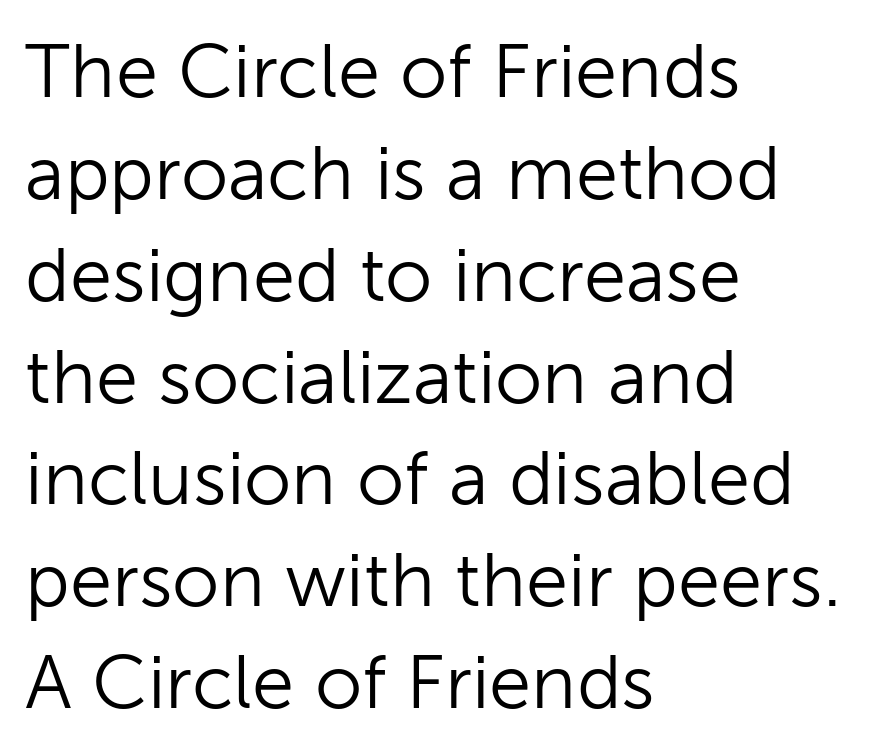
Q: Is the text bold? A: No.
Q: Is the text italic (slanted)? A: No, it is upright.
Q: Is the typeface a serif or a sans-serif typeface? A: Sans-serif.
Q: Is the text underlined? A: No.
Q: How is the paragraph aligned? A: Left-aligned.
Q: Is the spacing between letters normal or unusually wide? A: Normal.
Q: Is the spacing between lines tight, normal or loose? A: Normal.
Q: Width (condensed, normal, or wide)? A: Normal.
Q: Stroke contrast? A: Low.
Q: x-height? A: Medium.
Q: Monospaced? A: No.
